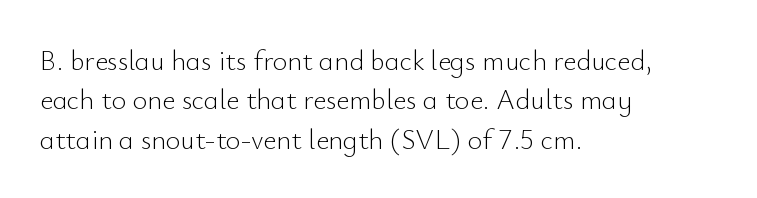
Q: Is the text bold? A: No.
Q: Is the text italic (slanted)? A: No, it is upright.
Q: Is the typeface a serif or a sans-serif typeface? A: Sans-serif.
Q: Is the text underlined? A: No.
Q: How is the paragraph aligned? A: Left-aligned.
Q: Is the spacing between letters normal or unusually wide? A: Normal.
Q: Is the spacing between lines tight, normal or loose? A: Normal.
Q: Width (condensed, normal, or wide)? A: Normal.
Q: Stroke contrast? A: Low.
Q: x-height? A: Small.
Q: Monospaced? A: No.
